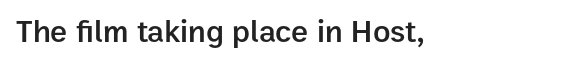
Q: Is the text bold? A: Semi-bold.
Q: Is the text italic (slanted)? A: No, it is upright.
Q: Is the typeface a serif or a sans-serif typeface? A: Sans-serif.
Q: Is the text underlined? A: No.
Q: Is the spacing between letters normal or unusually wide? A: Normal.
Q: Width (condensed, normal, or wide)? A: Normal.
Q: Stroke contrast? A: Low.
Q: x-height? A: Medium.
Q: Monospaced? A: No.
